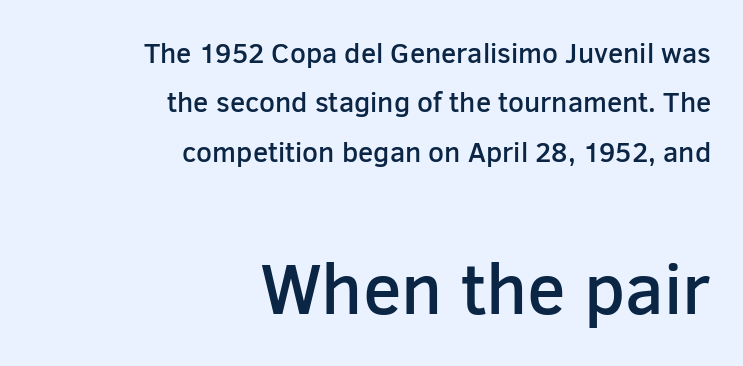
Q: Is the text bold? A: Semi-bold.
Q: Is the text italic (slanted)? A: No, it is upright.
Q: Is the typeface a serif or a sans-serif typeface? A: Sans-serif.
Q: Is the text underlined? A: No.
Q: How is the paragraph aligned? A: Right-aligned.
Q: Is the spacing between letters normal or unusually wide? A: Normal.
Q: Which block of text is set in a larger size, the first (top) or the second (bottom)? A: The second (bottom) one.
Q: Width (condensed, normal, or wide)? A: Normal.
Q: Stroke contrast? A: Low.
Q: x-height? A: Medium.
Q: Monospaced? A: No.
